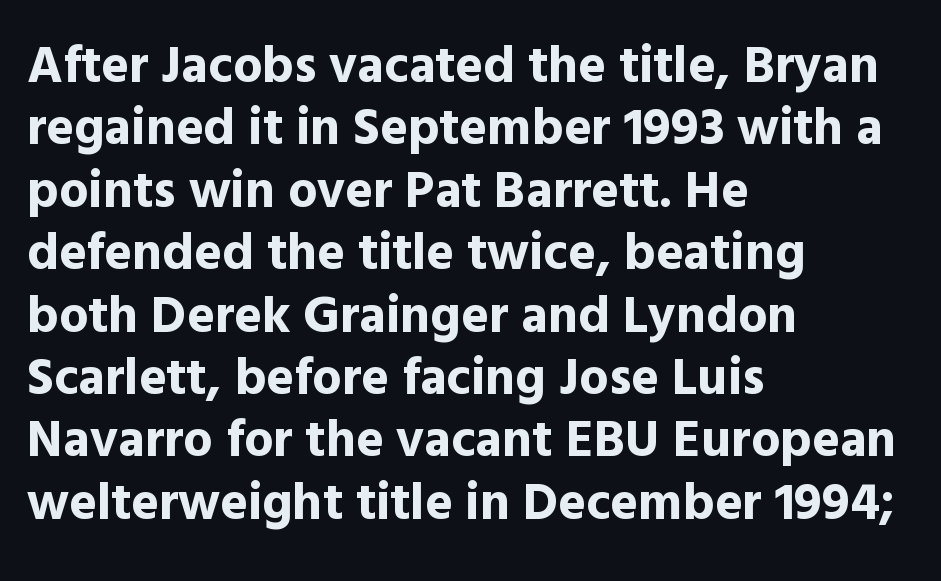
The image shows 52 px bold sans-serif type, upright; set left-aligned, line spacing 1.2x, normal letter spacing, not underlined; a medium x-height.
